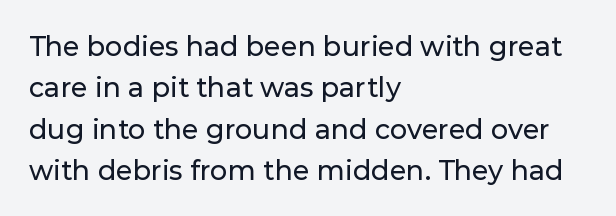
{"italic": "no", "underline": "no", "align": "left", "line_spacing": "normal", "line_spacing_ratio": 1.53, "letter_spacing": "normal", "letter_spacing_em": 0.0, "glyph_px": 27}
